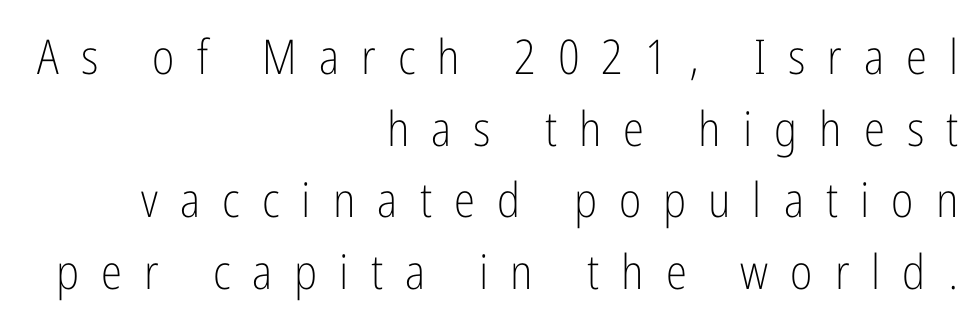
This sample is right-justified, so line beginnings fall wherever the words allow. This sample uses an upright cut, with every glyph sitting square on the baseline. The baseline area is clear. Students, observe: this is what conventionally led text looks like. The letters look calm and open, with moderate or lighter stems. Someone cranked the tracking dial way up on this one.
